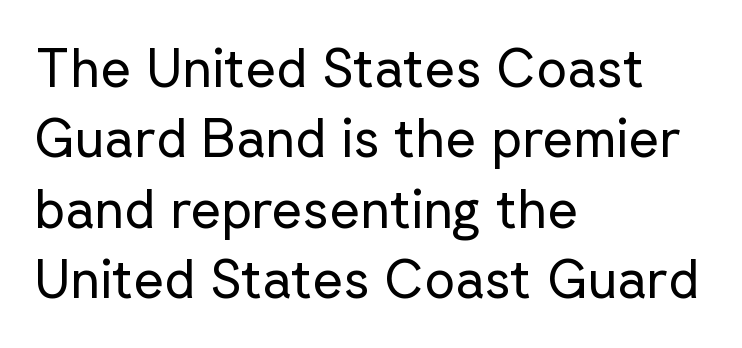
Reading down the block, your eye returns to a fixed left position each line. The lettering stays uniformly vertical, giving the passage a roman look. Font category for this specimen: sans-serif. Evenly set lines give the paragraph a standard silhouette. The specimen omits any rule beneath the text block's lines.
